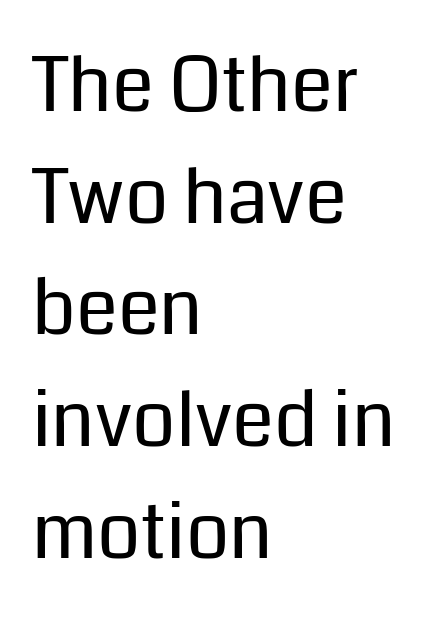
Descenders hang freely into open space. Font category for this specimen: sans-serif. The passage shown has conventional tracking throughout. Line beginnings align vertically; line endings do not.
